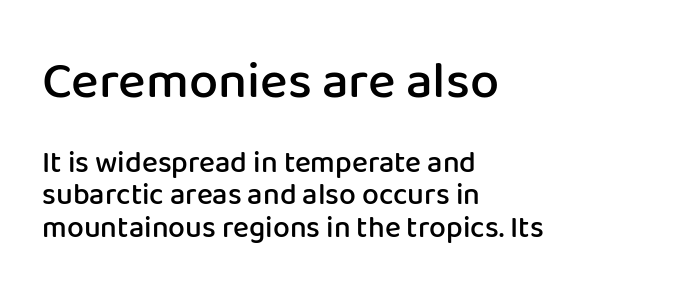
Q: Is the text bold? A: Semi-bold.
Q: Is the text italic (slanted)? A: No, it is upright.
Q: Is the typeface a serif or a sans-serif typeface? A: Sans-serif.
Q: Is the text underlined? A: No.
Q: How is the paragraph aligned? A: Left-aligned.
Q: Is the spacing between letters normal or unusually wide? A: Normal.
Q: Is the spacing between lines tight, normal or loose? A: Tight.
Q: Which block of text is set in a larger size, the first (top) or the second (bottom)? A: The first (top) one.
Q: Width (condensed, normal, or wide)? A: Normal.
Q: Stroke contrast? A: Low.
Q: x-height? A: Medium.
Q: Monospaced? A: No.
